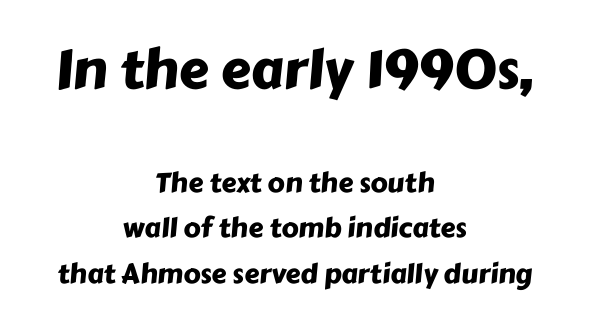
Q: Is the typeface a serif or a sans-serif typeface? A: Sans-serif.
Q: Is the text underlined? A: No.
Q: How is the paragraph aligned? A: Centered.
Q: Is the spacing between letters normal or unusually wide? A: Normal.
Q: Is the spacing between lines tight, normal or loose? A: Normal.
Q: Which block of text is set in a larger size, the first (top) or the second (bottom)? A: The first (top) one.
Q: Width (condensed, normal, or wide)? A: Normal.
Q: Stroke contrast? A: Low.
Q: x-height? A: Medium.
Q: Monospaced? A: No.
